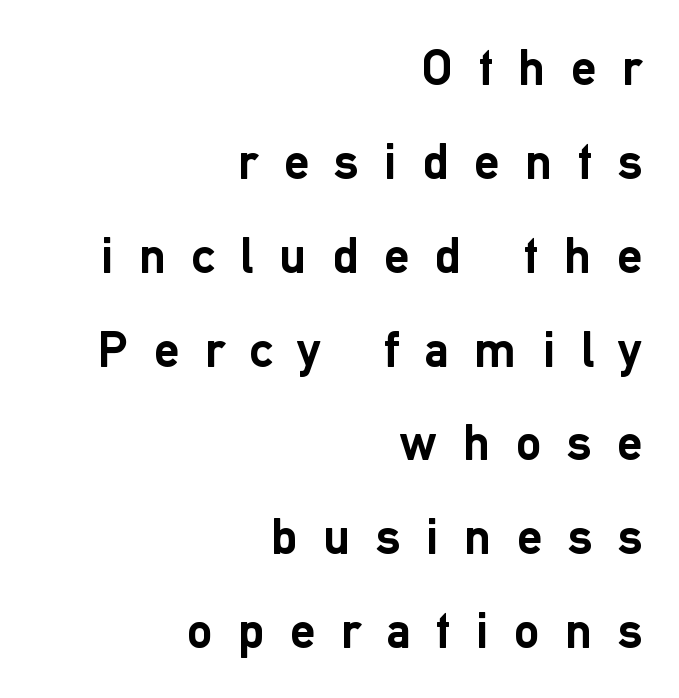
Q: Is the text bold? A: Yes.
Q: Is the text italic (slanted)? A: No, it is upright.
Q: Is the typeface a serif or a sans-serif typeface? A: Sans-serif.
Q: Is the text underlined? A: No.
Q: How is the paragraph aligned? A: Right-aligned.
Q: Is the spacing between letters normal or unusually wide? A: Unusually wide.
Q: Width (condensed, normal, or wide)? A: Normal.
Q: Stroke contrast? A: Low.
Q: x-height? A: Medium.
Q: Monospaced? A: No.
